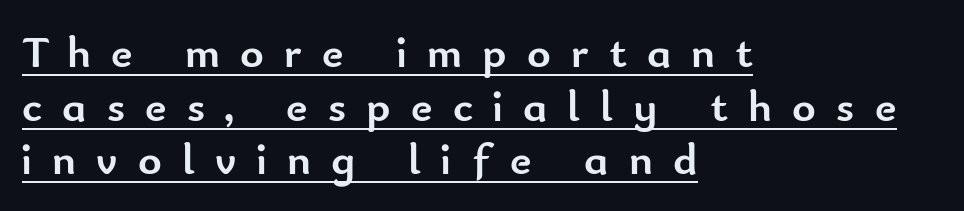
Set as a true bold cut, around the 700 mark. What stands out about the letter spacing? Its width — letters are far apart. Here the designer chose a conventional face with non-uniform glyph widths. Line starts are locked; line ends wander. The rendering uses the underline text-decoration.
